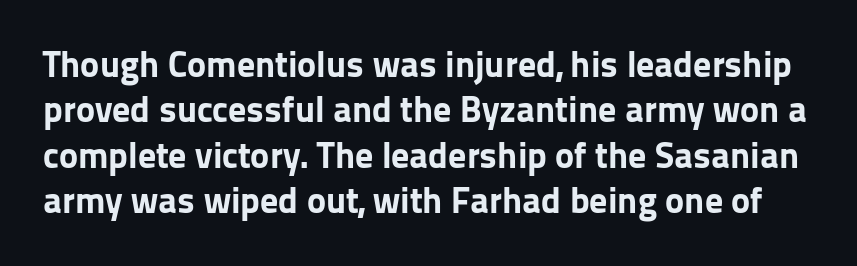
The image shows 36 px bold sans-serif type, upright; set normal line spacing (1.26x), normal letter spacing, not underlined; low stroke contrast and a medium x-height.
